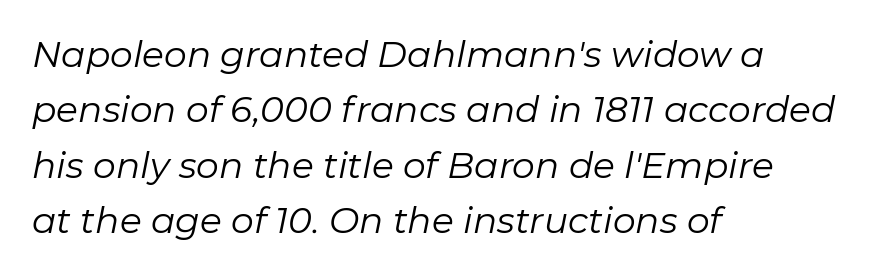
{"italic": "yes", "lean": "right", "slant_degrees": 11, "bold": "no", "weight": "regular", "width": "normal", "stroke_contrast": "low", "x_height": "medium", "monospaced": "no", "underline": "no", "align": "left", "line_spacing": "normal", "line_spacing_ratio": 1.54, "letter_spacing": "normal", "letter_spacing_em": 0.0, "glyph_px": 36}
